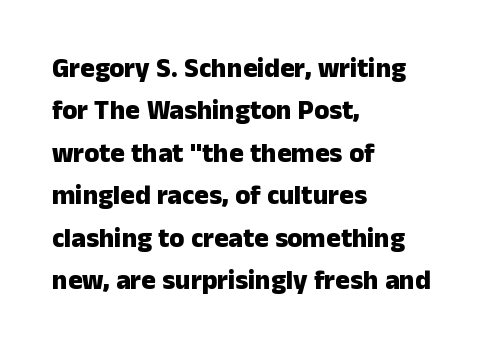
The axis of the letterforms is exactly vertical. The passage is arranged the way most books set body copy — flush left. Beneath every word, the page is bare. Summary of weight: heavy, a full bold. In terms of leading, this rendering sits right in the middle.
